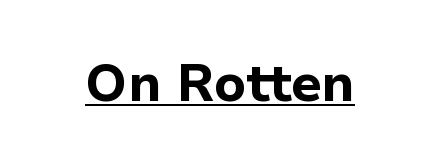
The font's upright variant was chosen for this text. Heft: maximum for text — a bold. No extra tracking has been applied to these lines. These characters rest on top of a visible drawn line.
